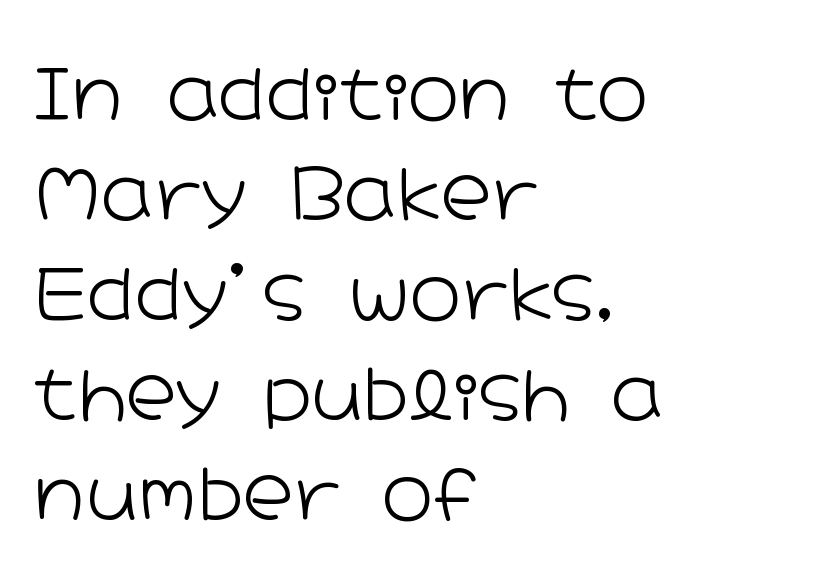
{"serif": "no", "italic": "no", "bold": "no", "weight": "light", "width": "wide", "stroke_contrast": "low", "x_height": "medium", "monospaced": "no", "underline": "no", "align": "left", "line_spacing": "normal", "line_spacing_ratio": 1.43, "letter_spacing": "normal", "letter_spacing_em": 0.0, "glyph_px": 70}
